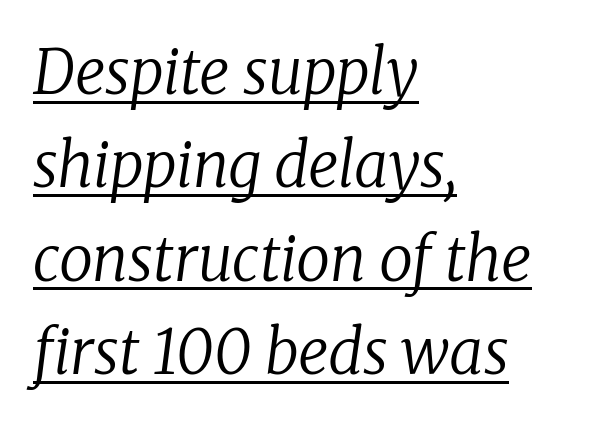
The image shows 61 px regular-weight serif type, italic (leaning right); set left-aligned, normal line spacing (1.53x), normal letter spacing, underlined; low stroke contrast and a medium x-height.
